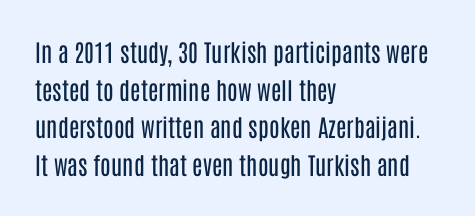
{"italic": "no", "bold": "no", "underline": "no", "align": "left", "line_spacing": "normal", "line_spacing_ratio": 1.57, "letter_spacing": "normal", "letter_spacing_em": 0.0, "glyph_px": 24}
